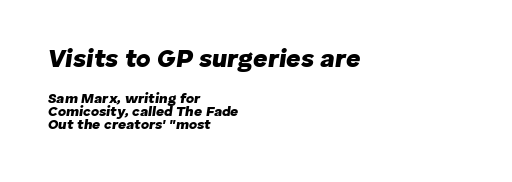
{"italic": "yes", "lean": "right", "slant_degrees": 8, "bold": "yes", "underline": "no", "align": "left", "line_spacing": "tight", "line_spacing_ratio": 0.95, "letter_spacing": "normal", "letter_spacing_em": 0.0, "larger_block": "first", "size_ratio": 1.79, "glyph_px": 25}
